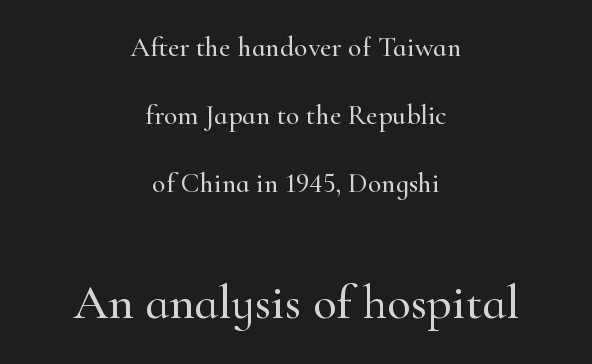
The typeface chosen for these lines features serifs. The passage shown has conventional tracking throughout. Centered paragraph, ragged on both sides. Note: smaller setting up top, larger setting below. Each new line begins a long way beneath the previous one.
